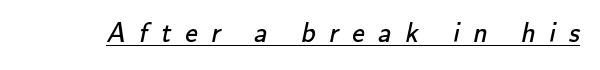
The type is letterspaced generously, with wide tracking. Letterform terminals end flat and unadorned throughout the passage. Vertical stems look standard width or narrower in stroke. The letters advance in unequal steps, a hallmark of proportional type. Check the space under the baseline: a stroke is drawn there.
